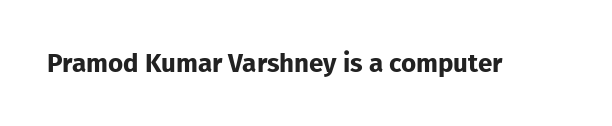
Q: Is the text bold? A: Yes.
Q: Is the text italic (slanted)? A: No, it is upright.
Q: Is the text underlined? A: No.
Q: Is the spacing between letters normal or unusually wide? A: Normal.
